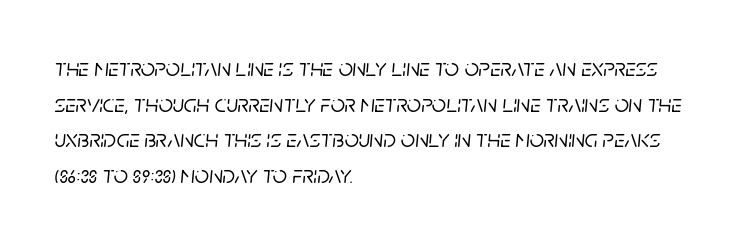
The image shows 25 px text type, italic (leaning right); set left-aligned, normal line spacing (1.43x), normal letter spacing, not underlined.
